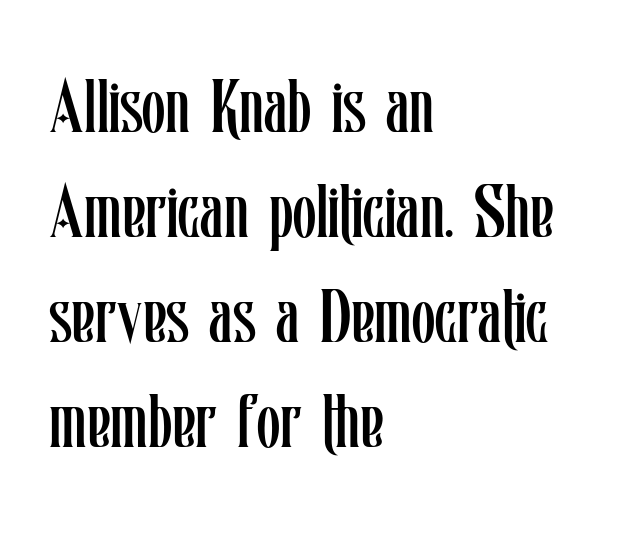
Does the copy run flush right? No — it runs flush left. A typesetter would call this zero additional tracking. Leading: standard. Letters have the restrained weight of plain body copy at most. Check the space under the baseline: it is left empty.
